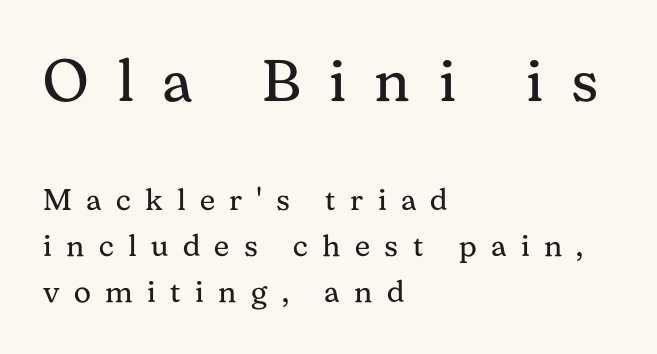
The image shows 59 px regular-weight serif type, upright; set left-aligned, normal line spacing (1.53x), unusually wide letter spacing (+0.48 em), not underlined; the first (top) block is 1.97x larger; medium stroke contrast and a medium x-height.
